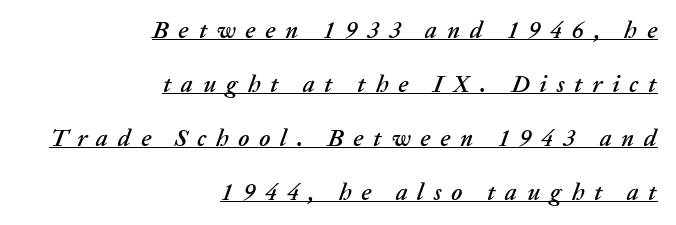
Q: Is the text italic (slanted)? A: Yes, it leans right by about 20 degrees.
Q: Is the text underlined? A: Yes.
Q: How is the paragraph aligned? A: Right-aligned.
Q: Is the spacing between letters normal or unusually wide? A: Unusually wide.
Q: Is the spacing between lines tight, normal or loose? A: Loose.
